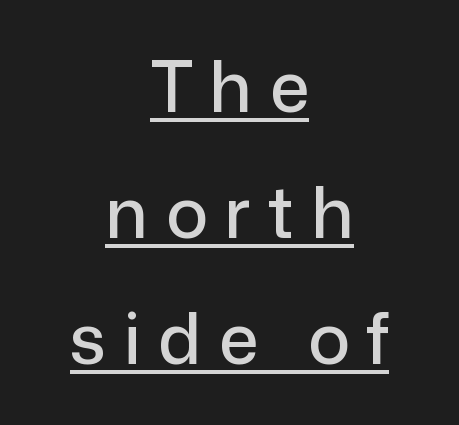
Neither beginnings nor endings align; midpoints do. Examine the stroke ends and you'll find no serifs. What decoration does the sample have? An underline. It's the straight-up-and-down kind of type. Think of a printed novel: that variable character pitch is what you see here.
